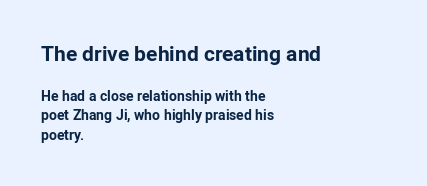
Look at the stroke-to-counter ratio: heavy, a bold. Tracking here is standard; glyphs follow each other at the usual distance. These two chunks differ in scale, with the top chunk taking the larger measure. Does the copy run flush right? No — it runs flush left.
